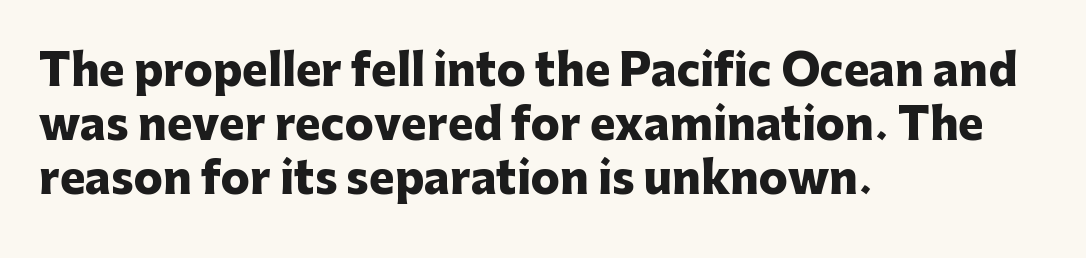
The image shows 43 px heavy sans-serif type, upright; set left-aligned, normal line spacing (1.26x), normal letter spacing, not underlined; low stroke contrast and a medium x-height.
